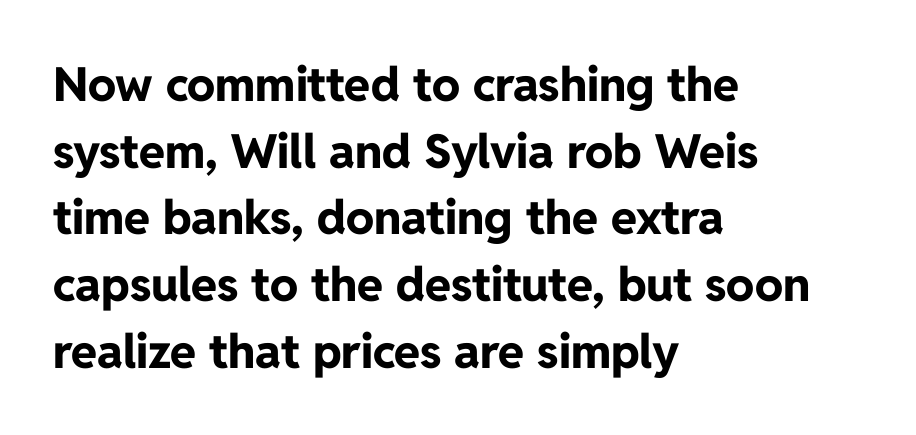
Default kerning and tracking; the words read as compact shapes. Reading down the column, the eye jumps a familiar distance to each next line. Posture: vertical. The rendering anchors every line to the left-hand side. Its strokes are broad and dark, the hallmark of bold type.
